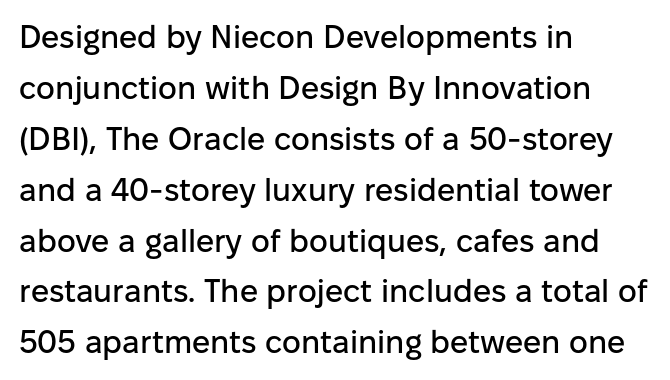
The image shows 32 px sans-serif type, upright; set left-aligned, normal line spacing (1.59x), normal letter spacing, not underlined; low stroke contrast and a medium x-height.
